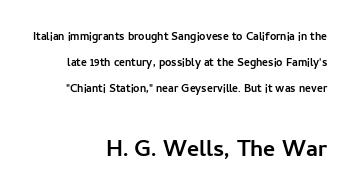
Q: Is the text italic (slanted)? A: No, it is upright.
Q: Is the typeface a serif or a sans-serif typeface? A: Sans-serif.
Q: Is the text underlined? A: No.
Q: How is the paragraph aligned? A: Right-aligned.
Q: Is the spacing between letters normal or unusually wide? A: Normal.
Q: Which block of text is set in a larger size, the first (top) or the second (bottom)? A: The second (bottom) one.
Q: Width (condensed, normal, or wide)? A: Normal.
Q: Stroke contrast? A: Low.
Q: x-height? A: Medium.
Q: Monospaced? A: No.
